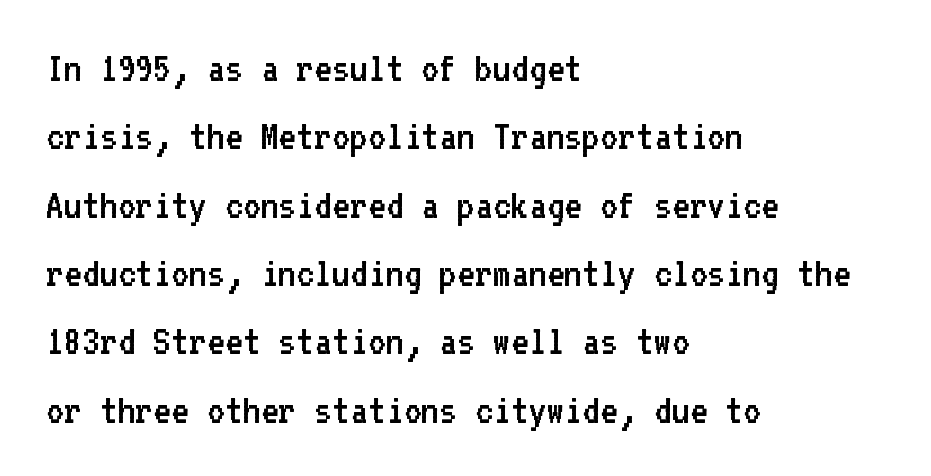
The image shows 43 px regular-weight sans-serif type, upright, monospaced; set left-aligned, normal line spacing (1.59x), normal letter spacing, not underlined; low stroke contrast and a medium x-height.
